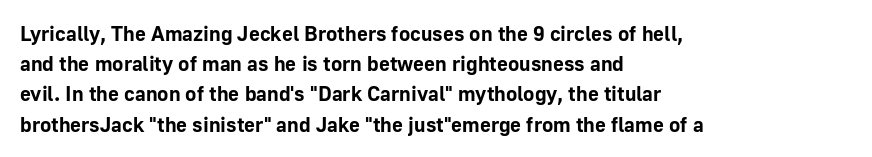
Emphasis by weight is at full strength: bold. Compared with typical body copy, the letter spacing here is the same. The passage shown is not underscored anywhere. Each new line begins a customary step beneath the previous one.
